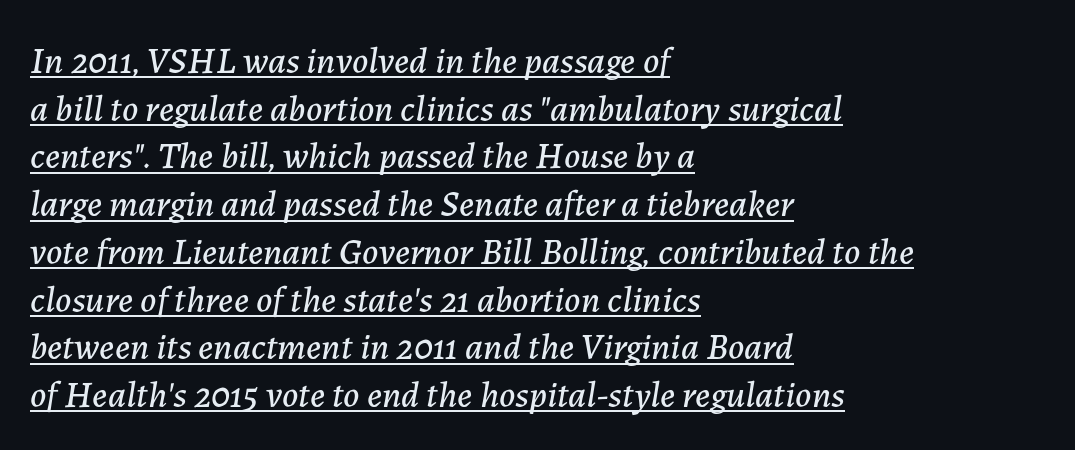
{"italic": "yes", "lean": "right", "slant_degrees": 7, "width": "normal", "stroke_contrast": "low", "x_height": "medium", "monospaced": "no", "underline": "yes", "align": "left", "line_spacing": "normal", "line_spacing_ratio": 1.29, "letter_spacing": "normal", "letter_spacing_em": 0.0, "glyph_px": 37}
